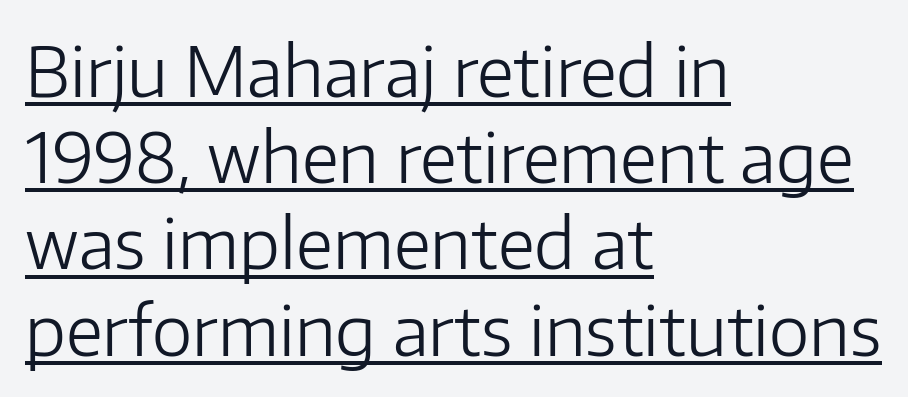
Q: Is the text bold? A: No.
Q: Is the text italic (slanted)? A: No, it is upright.
Q: Is the typeface a serif or a sans-serif typeface? A: Sans-serif.
Q: Is the text underlined? A: Yes.
Q: How is the paragraph aligned? A: Left-aligned.
Q: Is the spacing between letters normal or unusually wide? A: Normal.
Q: Is the spacing between lines tight, normal or loose? A: Normal.
Q: Width (condensed, normal, or wide)? A: Normal.
Q: Stroke contrast? A: Low.
Q: x-height? A: Medium.
Q: Monospaced? A: No.
